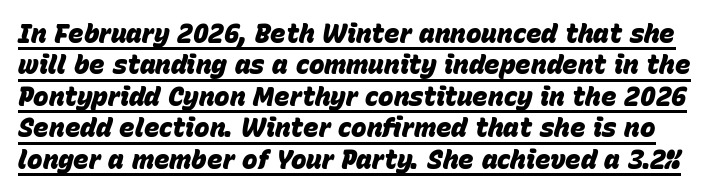
Q: Is the text bold? A: Yes.
Q: Is the text italic (slanted)? A: Yes, it leans right by about 15 degrees.
Q: Is the text underlined? A: Yes.
Q: Is the spacing between letters normal or unusually wide? A: Normal.
